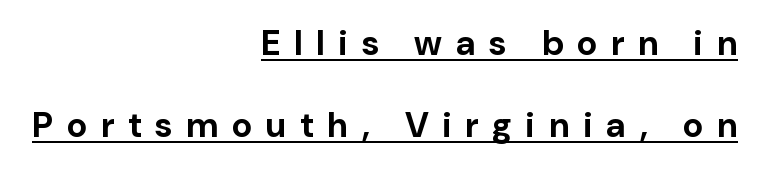
Q: Is the text bold? A: Yes.
Q: Is the text italic (slanted)? A: No, it is upright.
Q: Is the typeface a serif or a sans-serif typeface? A: Sans-serif.
Q: Is the text underlined? A: Yes.
Q: How is the paragraph aligned? A: Right-aligned.
Q: Is the spacing between letters normal or unusually wide? A: Unusually wide.
Q: Is the spacing between lines tight, normal or loose? A: Loose.
Q: Width (condensed, normal, or wide)? A: Normal.
Q: Stroke contrast? A: Low.
Q: x-height? A: Medium.
Q: Monospaced? A: No.
